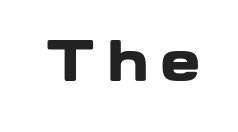
The image shows 54 px heavy, wide sans-serif type, upright; set unusually wide letter spacing (+0.2 em), not underlined; low stroke contrast and a medium x-height.
